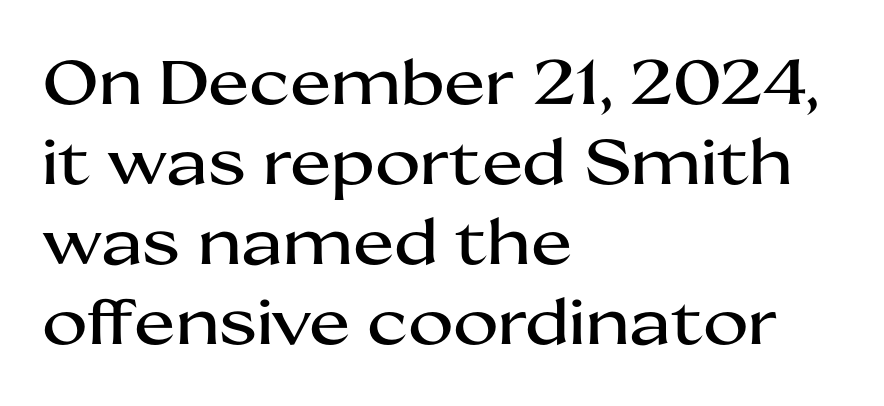
The image shows 62 px wide type, upright; set left-aligned, normal line spacing (1.29x), normal letter spacing, not underlined; medium stroke contrast and a medium x-height.
